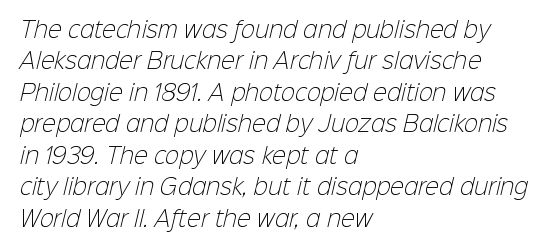
{"bold": "no", "underline": "no", "align": "left", "line_spacing": "normal", "line_spacing_ratio": 1.5, "letter_spacing": "normal", "letter_spacing_em": 0.0, "glyph_px": 21}
